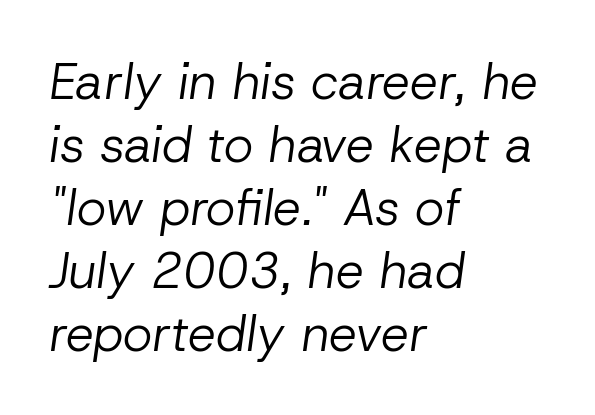
Q: Is the text bold? A: No.
Q: Is the text italic (slanted)? A: Yes, it leans right by about 8 degrees.
Q: Is the text underlined? A: No.
Q: How is the paragraph aligned? A: Left-aligned.
Q: Is the spacing between letters normal or unusually wide? A: Normal.
Q: Is the spacing between lines tight, normal or loose? A: Normal.
Q: Width (condensed, normal, or wide)? A: Normal.
Q: Stroke contrast? A: Low.
Q: x-height? A: Medium.
Q: Monospaced? A: No.
